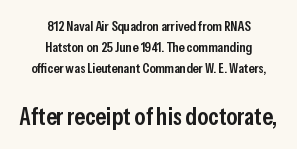
{"italic": "no", "bold": "semi", "underline": "no", "align": "center", "line_spacing": "normal", "line_spacing_ratio": 1.49, "letter_spacing": "normal", "letter_spacing_em": 0.0, "larger_block": "second", "size_ratio": 1.79, "glyph_px": 25}
